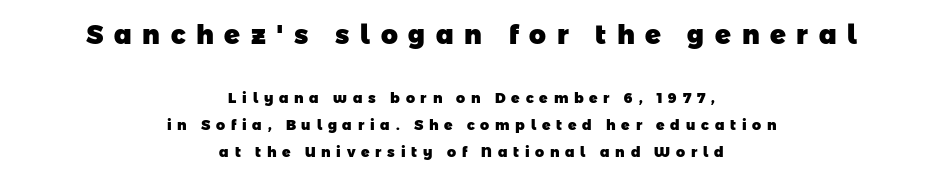
Reading top to bottom, the characters get smaller at the block break. Words float on clear page, feet unadorned. The lines are spread far apart with generous leading. Tracking here is generous; glyphs stand well apart from one another. Emphasis by weight is at full strength: bold. The paragraph shown floats in the horizontal middle.
